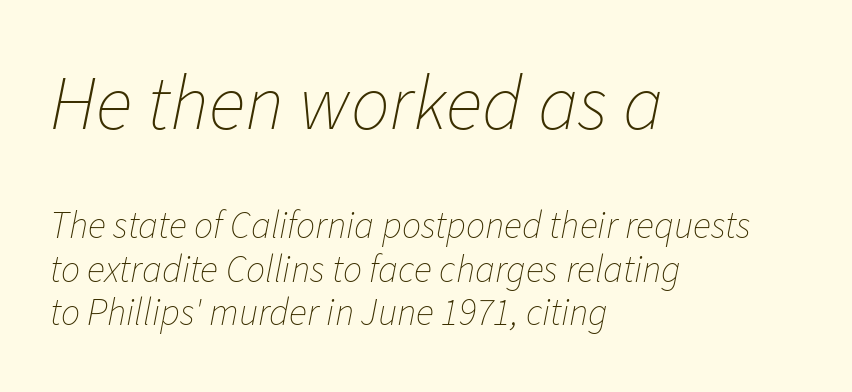
Q: Is the text bold? A: No.
Q: Is the text italic (slanted)? A: Yes, it leans right by about 11 degrees.
Q: Is the text underlined? A: No.
Q: How is the paragraph aligned? A: Left-aligned.
Q: Is the spacing between letters normal or unusually wide? A: Normal.
Q: Is the spacing between lines tight, normal or loose? A: Tight.
Q: Which block of text is set in a larger size, the first (top) or the second (bottom)? A: The first (top) one.
Q: Width (condensed, normal, or wide)? A: Normal.
Q: Stroke contrast? A: Low.
Q: x-height? A: Medium.
Q: Monospaced? A: No.
